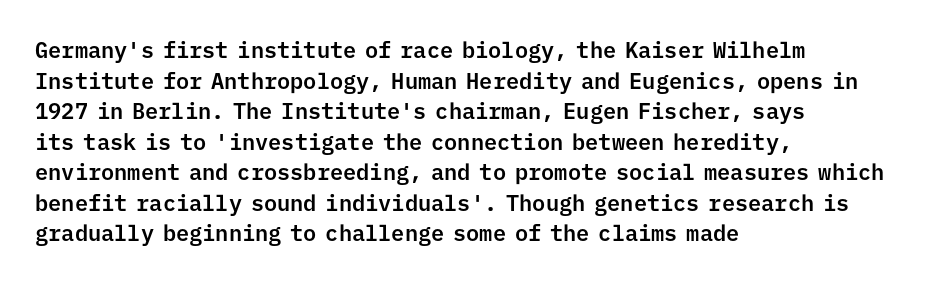
The image shows 22 px text type, upright; set left-aligned, normal line spacing (1.39x), normal letter spacing, not underlined.
